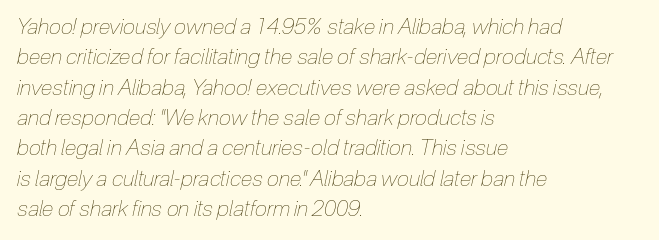
The image shows 22 px text type, italic (leaning right); set left-aligned, normal line spacing (1.38x), normal letter spacing, not underlined.
